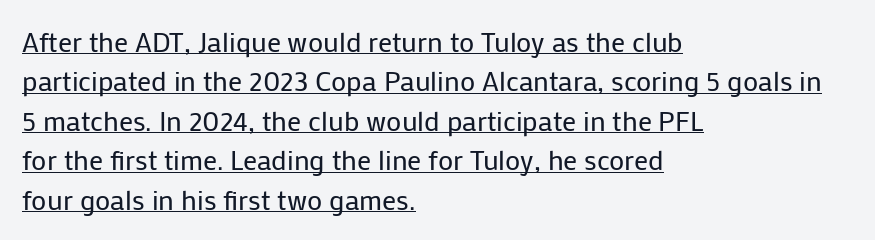
Vertical strokes here are truly vertical. Is there an underline? Yes — a line sits under the letters. Horizontally, the lines are justified to the leading edge only. The type is set solid horizontally, with unmodified tracking. Think of a printed novel: that variable character pitch is what you see here. Leading matches the norm, producing a regular column.
